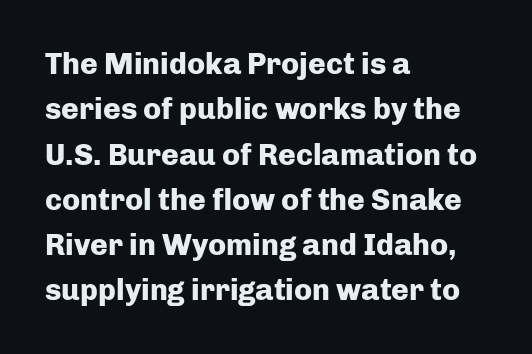
Each line starts at the same left margin while the right side varies. Stroke terminals: plain, sans-serif. Does extra space separate the letters? No, they use regular spacing. Lines of text with bare space underneath. In terms of posture, this sample is upright. This is heavy type, rendered in bold.
